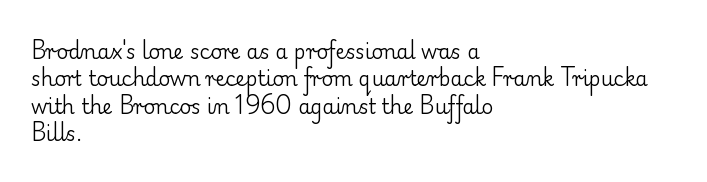
The image shows 20 px text type, upright; set left-aligned, normal line spacing (1.37x), normal letter spacing, not underlined.
